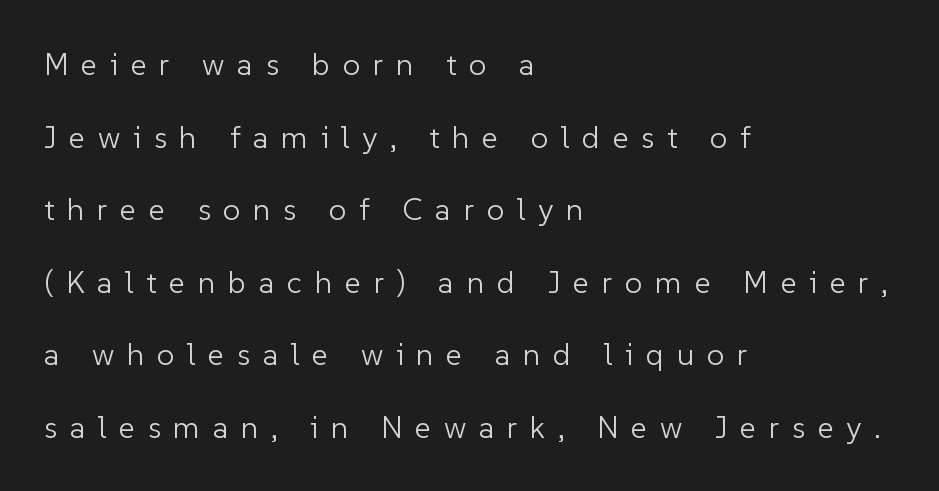
{"serif": "no", "italic": "no", "bold": "no", "weight": "light", "width": "normal", "stroke_contrast": "low", "x_height": "medium", "monospaced": "no", "underline": "no", "align": "left", "line_spacing": "loose", "line_spacing_ratio": 2.34, "letter_spacing": "wide", "letter_spacing_em": 0.41, "glyph_px": 31}
